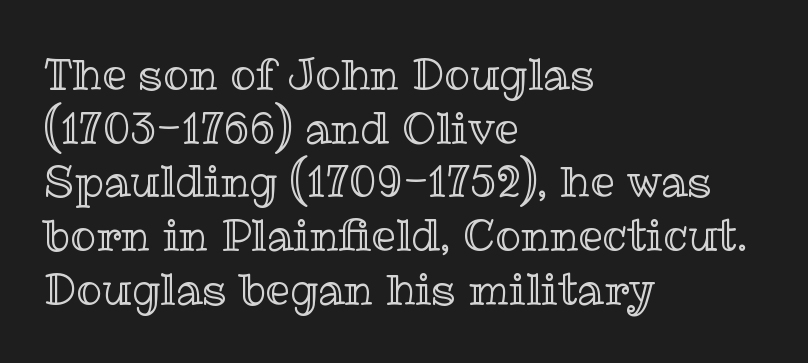
{"italic": "no", "width": "normal", "x_height": "medium", "monospaced": "no", "underline": "no", "align": "left", "line_spacing": "normal", "line_spacing_ratio": 1.25, "letter_spacing": "normal", "letter_spacing_em": 0.0, "glyph_px": 43}
